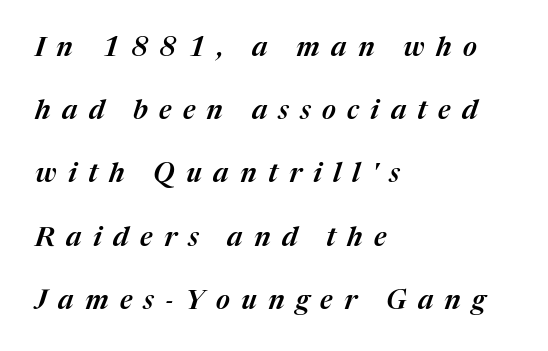
Q: Is the text italic (slanted)? A: Yes, it leans right by about 17 degrees.
Q: Is the text underlined? A: No.
Q: How is the paragraph aligned? A: Left-aligned.
Q: Is the spacing between letters normal or unusually wide? A: Unusually wide.
Q: Is the spacing between lines tight, normal or loose? A: Loose.
